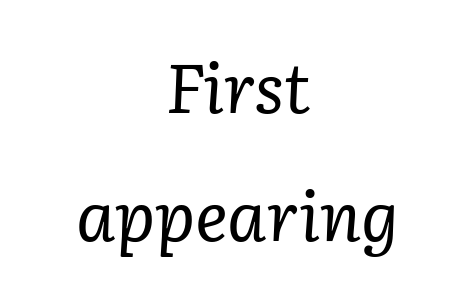
{"serif": "yes", "italic": "yes", "lean": "right", "slant_degrees": 3, "bold": "no", "weight": "regular", "width": "normal", "stroke_contrast": "low", "x_height": "medium", "monospaced": "no", "underline": "no", "align": "center", "line_spacing_ratio": 1.86, "letter_spacing": "normal", "letter_spacing_em": 0.0, "glyph_px": 69}
